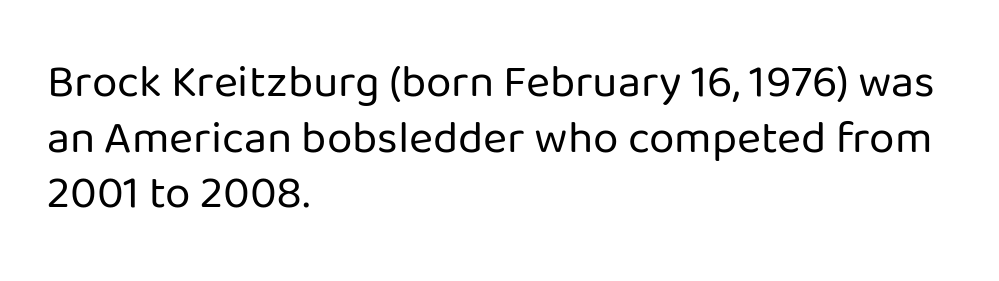
Q: Is the text bold? A: No.
Q: Is the text italic (slanted)? A: No, it is upright.
Q: Is the typeface a serif or a sans-serif typeface? A: Sans-serif.
Q: Is the text underlined? A: No.
Q: How is the paragraph aligned? A: Left-aligned.
Q: Is the spacing between letters normal or unusually wide? A: Normal.
Q: Width (condensed, normal, or wide)? A: Normal.
Q: Stroke contrast? A: Low.
Q: x-height? A: Medium.
Q: Monospaced? A: No.
